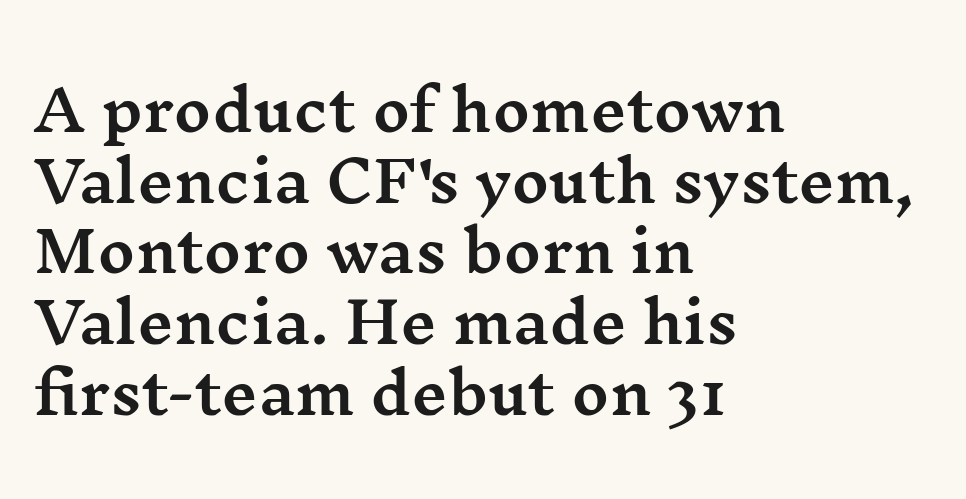
The image shows 57 px wide serif type, upright; set left-aligned, line spacing 1.24x, normal letter spacing, not underlined; medium stroke contrast and a medium x-height.
